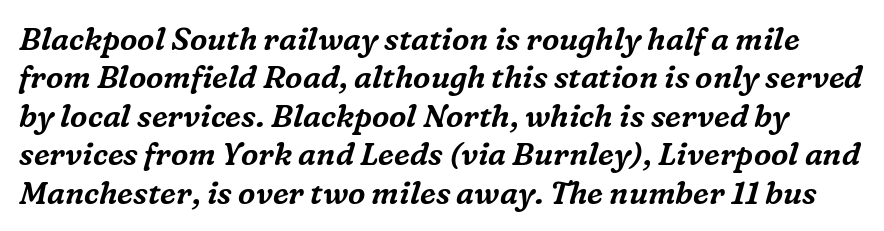
The image shows 31 px serif type, italic (leaning right); set line spacing 1.24x, normal letter spacing, not underlined; medium stroke contrast and a medium x-height.
